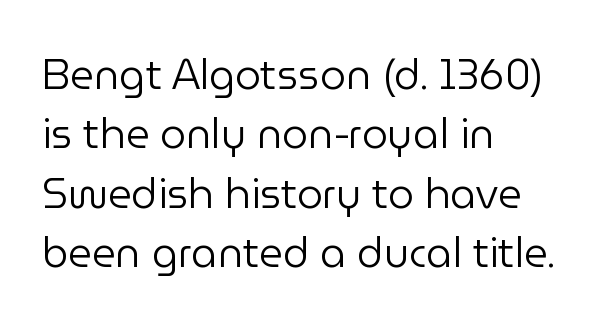
{"serif": "no", "italic": "no", "bold": "no", "weight": "regular", "width": "normal", "stroke_contrast": "low", "x_height": "medium", "monospaced": "no", "underline": "no", "align": "left", "line_spacing": "normal", "line_spacing_ratio": 1.45, "letter_spacing": "normal", "letter_spacing_em": 0.0, "glyph_px": 41}
